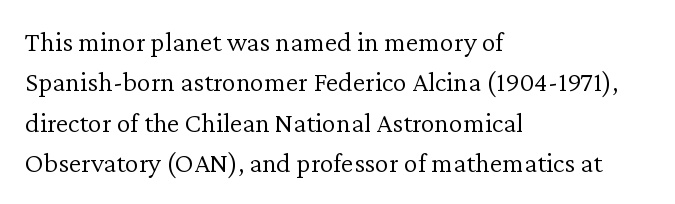
Serif or sans? Serif — the stroke terminals have little feet. Has an underline been added? It has not. Tracking value appears to be zero — textbook default spacing. Posture: upright roman. The rows are spaced the way most documents space them.
